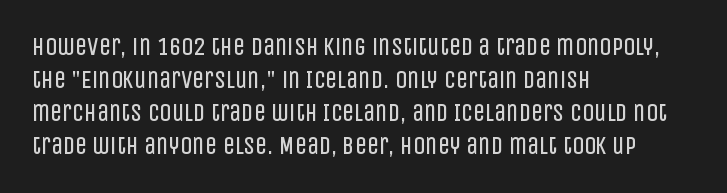
Q: Is the text bold? A: No.
Q: Is the text italic (slanted)? A: No, it is upright.
Q: Is the text underlined? A: No.
Q: How is the paragraph aligned? A: Left-aligned.
Q: Is the spacing between letters normal or unusually wide? A: Normal.
Q: Is the spacing between lines tight, normal or loose? A: Normal.
